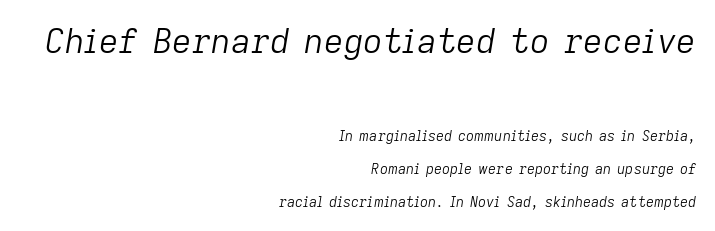
{"italic": "yes", "lean": "right", "slant_degrees": 9, "bold": "no", "weight": "light", "width": "normal", "stroke_contrast": "low", "x_height": "medium", "monospaced": "no", "underline": "no", "align": "right", "line_spacing": "loose", "line_spacing_ratio": 2.37, "letter_spacing": "normal", "letter_spacing_em": 0.0, "larger_block": "first", "size_ratio": 2.43, "glyph_px": 34}
